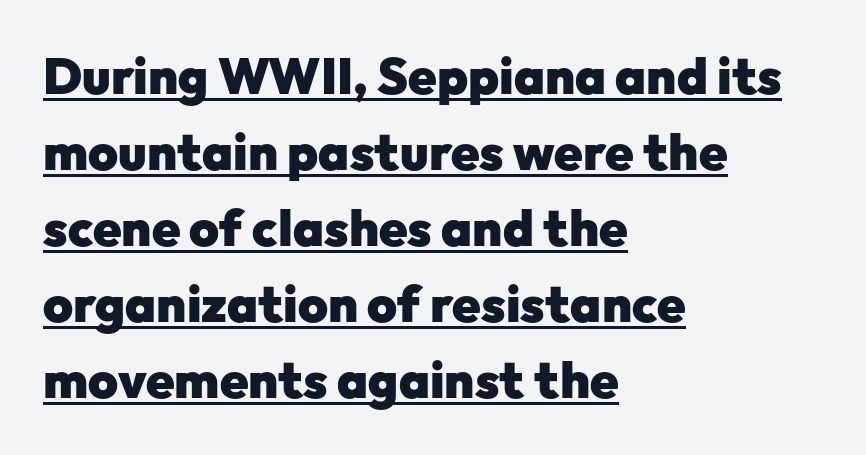
{"serif": "no", "italic": "no", "bold": "yes", "weight": "heavy", "width": "normal", "stroke_contrast": "low", "x_height": "medium", "monospaced": "no", "underline": "yes", "align": "left", "line_spacing": "normal", "line_spacing_ratio": 1.49, "letter_spacing": "normal", "letter_spacing_em": 0.0, "glyph_px": 51}
